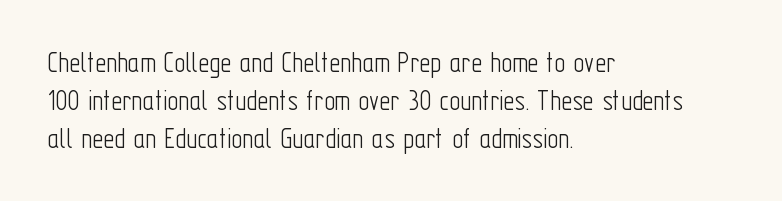
Q: Is the text bold? A: No.
Q: Is the text italic (slanted)? A: No, it is upright.
Q: Is the typeface a serif or a sans-serif typeface? A: Sans-serif.
Q: Is the text underlined? A: No.
Q: How is the paragraph aligned? A: Left-aligned.
Q: Is the spacing between letters normal or unusually wide? A: Normal.
Q: Is the spacing between lines tight, normal or loose? A: Normal.
Q: Width (condensed, normal, or wide)? A: Condensed.
Q: Stroke contrast? A: Low.
Q: x-height? A: Medium.
Q: Monospaced? A: No.
